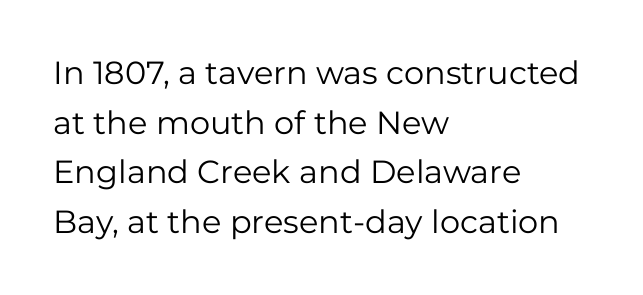
The image shows 32 px regular-weight sans-serif type, upright; set left-aligned, normal line spacing (1.55x), normal letter spacing, not underlined; low stroke contrast and a medium x-height.
